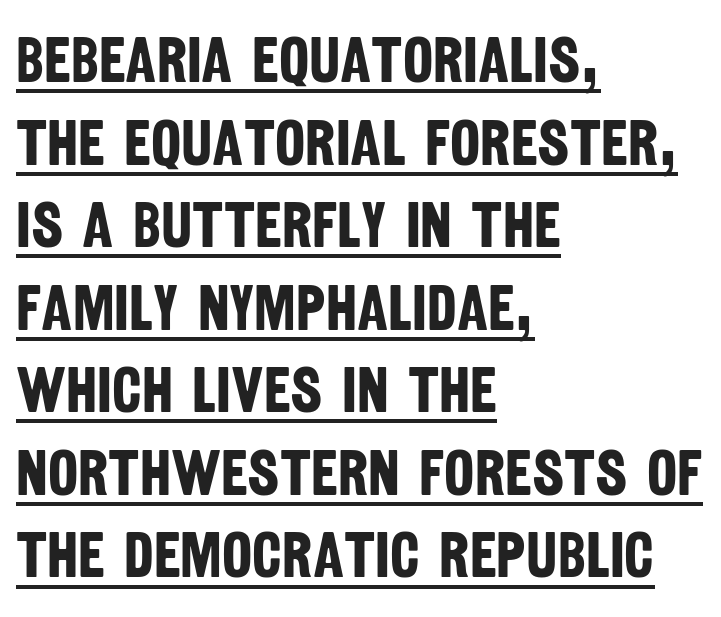
The image shows 64 px bold, condensed sans-serif type; set left-aligned, normal line spacing (1.29x), normal letter spacing, underlined; low stroke contrast and a large x-height.
